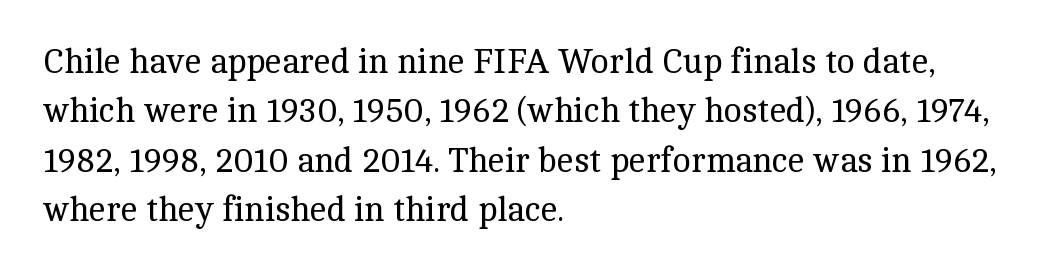
The image shows 34 px regular-weight serif type, upright; set left-aligned, normal line spacing (1.45x), normal letter spacing, not underlined; a medium x-height.
